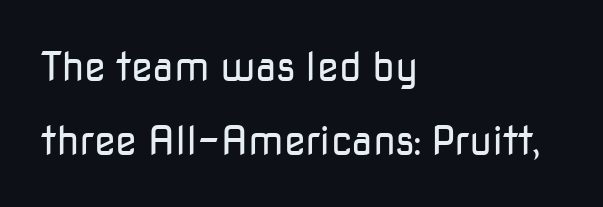
Weight: regular or lighter. Each letter keeps its own natural width here, so spacing adapts to shape. Every character sits straight up, as roman type does. This rendering uses left alignment, leaving the right contour irregular. The words here are not underlined.
